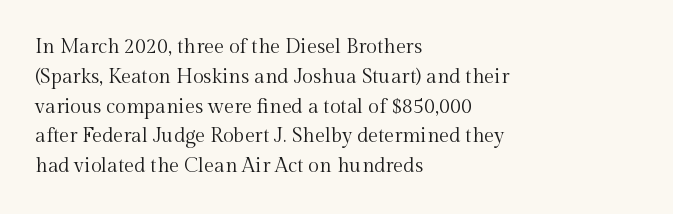
The image shows 20 px text type, upright; set left-aligned, normal line spacing (1.49x), normal letter spacing, not underlined.
